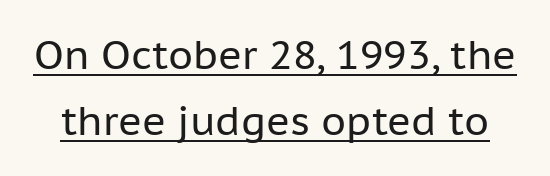
The type sits square on the baseline with zero lean. The glyphs are accompanied by a horizontal stroke just below them. Each word holds together tightly as a unit, with standard inter-letter gaps. Ink coverage per letter is moderate at most. Looks like regular typesetting: each glyph gets only the width it needs. Regarding leading, the lines here are spaced in the standard way.
